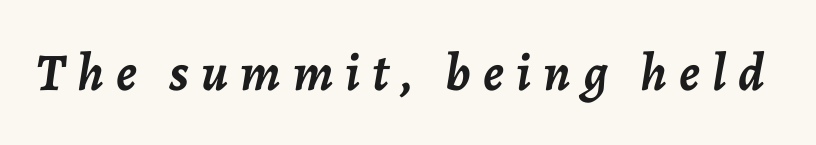
The image shows 53 px semibold type, italic (leaning right); set unusually wide letter spacing (+0.23 em), not underlined; low stroke contrast and a medium x-height.
